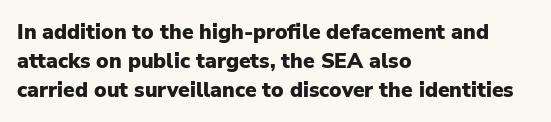
Leftover space on each line is placed entirely after the last word. The baseline area is clear. Tracking value appears to be zero — textbook default spacing. Is the type bold? Yes — the strokes are clearly thick and heavy.
